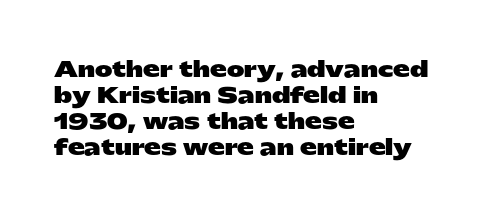
Q: Is the text bold? A: Yes.
Q: Is the text italic (slanted)? A: No, it is upright.
Q: Is the text underlined? A: No.
Q: How is the paragraph aligned? A: Left-aligned.
Q: Is the spacing between letters normal or unusually wide? A: Normal.
